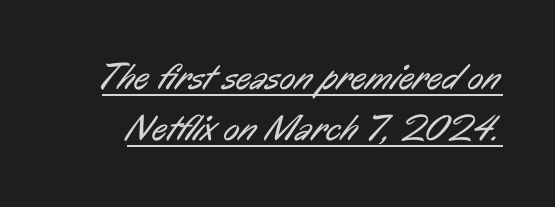
Decoration check: the copy is underlined. Character widths vary here, with narrow letters taking less room than wide ones. Glyph-to-glyph distance matches everyday printed text. Stem width sits at or under what a default text font uses.
